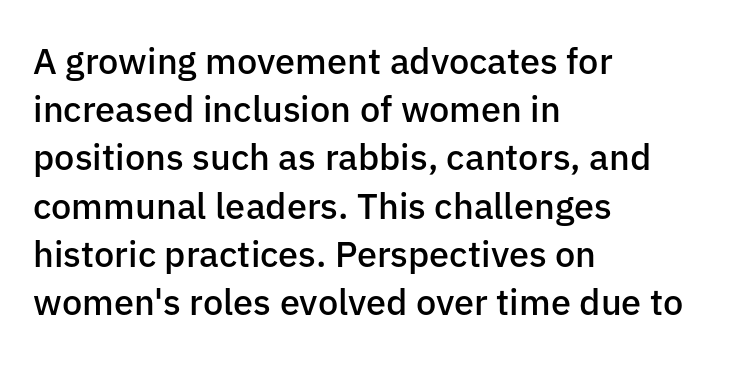
The lettering holds an erect, upright posture throughout. Each line starts at the same left margin while the right side varies. Look at the bottom of the vertical strokes: they stop flat, with no serifs. Words appear dense and cohesive because spacing is normal. Do the characters align in a grid? No, the font is proportional. Vertically, the passage feels balanced, rows spaced as you'd expect.
